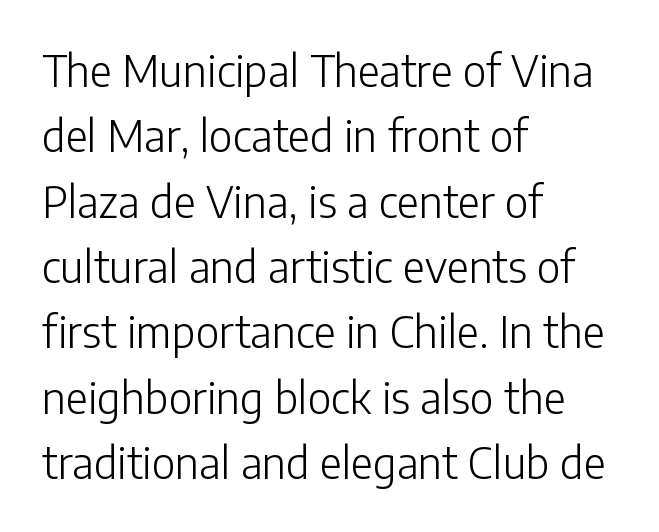
Note: no serifs on the glyphs. The letters sit at their default tracking, neither squeezed nor spread. Is this a heavy cut? Hardly; it is regular or lighter. The designer left line spacing at the default.
